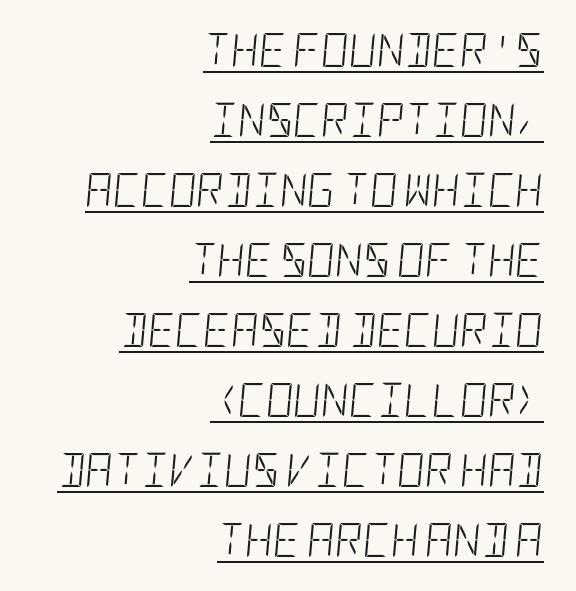
Q: Is the text bold? A: No.
Q: Is the text italic (slanted)? A: Yes, it leans right by about 5 degrees.
Q: Is the text underlined? A: Yes.
Q: How is the paragraph aligned? A: Right-aligned.
Q: Is the spacing between letters normal or unusually wide? A: Normal.
Q: Is the spacing between lines tight, normal or loose? A: Loose.
Q: Width (condensed, normal, or wide)? A: Condensed.
Q: Stroke contrast? A: Low.
Q: x-height? A: Large.
